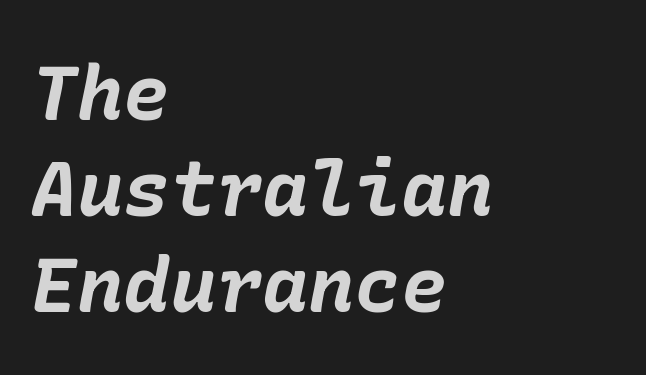
Tall strokes in this sample are angled rather than plumb. The string is rendered with underlining switched off. Quick note: interline space is typical. Layout note: lines flush left. Each glyph is drawn with heavy, bold strokes.
